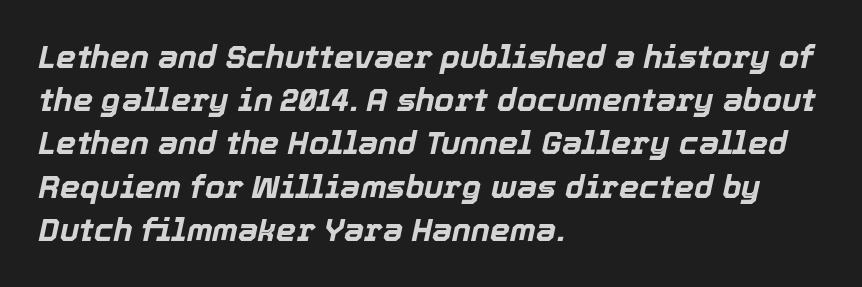
Q: Is the text bold? A: Yes.
Q: Is the text italic (slanted)? A: Yes, it leans right by about 12 degrees.
Q: Is the text underlined? A: No.
Q: How is the paragraph aligned? A: Left-aligned.
Q: Is the spacing between letters normal or unusually wide? A: Normal.
Q: Is the spacing between lines tight, normal or loose? A: Normal.
Q: Width (condensed, normal, or wide)? A: Normal.
Q: x-height? A: Medium.
Q: Monospaced? A: No.
